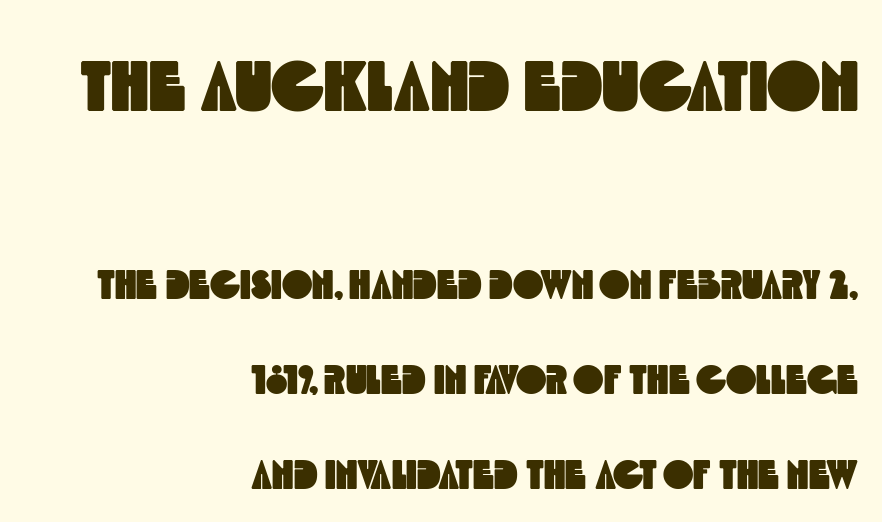
Observe the ordinary spacing: letters are neighbours, not strangers. Each new line begins a long way beneath the previous one. Large over small — that's the arrangement of the two blocks here. The passage shown is typed in a proportional face where columns would drift. What kind of face is this? One without serifs — a sans. Rule under the text: the space is simply empty.
